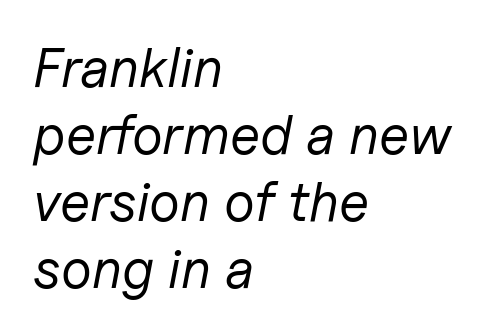
The string is rendered with underlining switched off. The rendering applies a slant to the glyphs. The setting favours the left margin, as ordinary paragraphs usually do. Looks like regular typesetting: each glyph gets only the width it needs.
